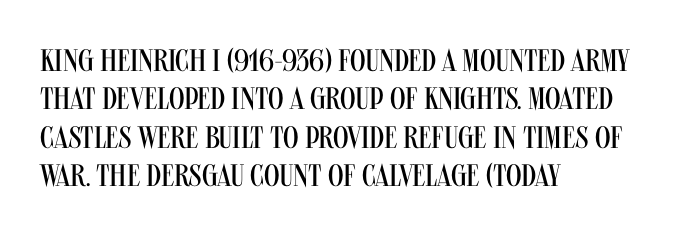
Compared with a typical body face, this is equally light or lighter still. The lines in this sample share a left origin and differ only in where they stop. Nope, no serifs anywhere on these letters. Underline: absent.
